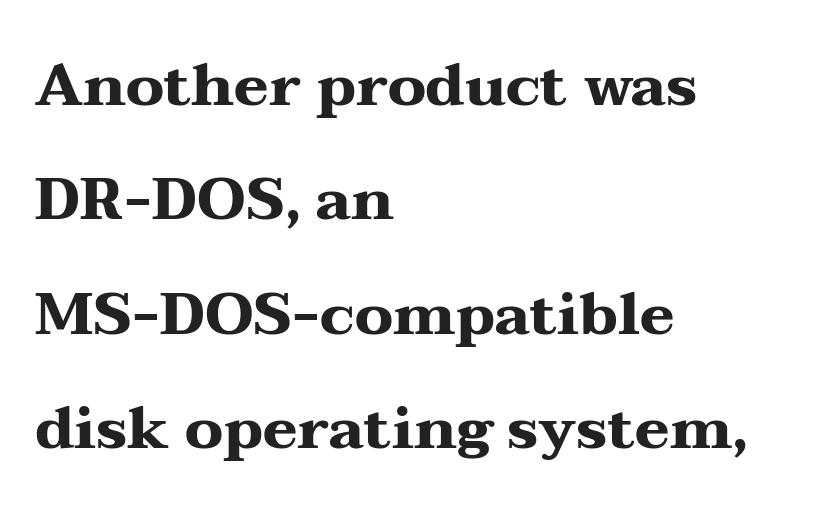
The image shows 59 px heavy, wide serif type, upright; set left-aligned, loose line spacing (1.94x), normal letter spacing, not underlined; medium stroke contrast and a medium x-height.
